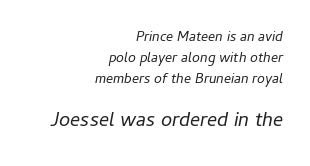
Q: Is the text bold? A: No.
Q: Is the text italic (slanted)? A: Yes, it leans right by about 11 degrees.
Q: Is the text underlined? A: No.
Q: How is the paragraph aligned? A: Right-aligned.
Q: Is the spacing between letters normal or unusually wide? A: Normal.
Q: Is the spacing between lines tight, normal or loose? A: Normal.
Q: Which block of text is set in a larger size, the first (top) or the second (bottom)? A: The second (bottom) one.
